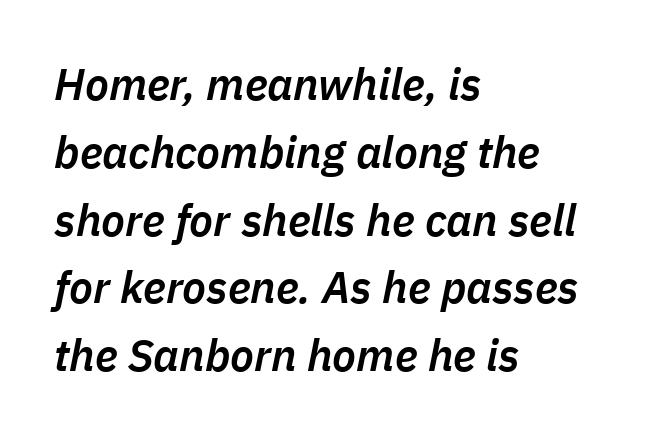
{"italic": "yes", "lean": "right", "slant_degrees": 11, "bold": "semi", "weight": "semibold", "width": "normal", "stroke_contrast": "low", "x_height": "medium", "monospaced": "no", "underline": "no", "align": "left", "line_spacing": "normal", "line_spacing_ratio": 1.54, "letter_spacing": "normal", "letter_spacing_em": 0.0, "glyph_px": 44}
